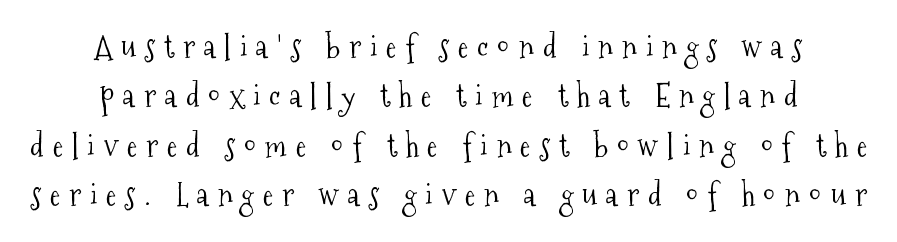
The image shows 31 px light, condensed serif type, upright; set centered, normal line spacing (1.59x), unusually wide letter spacing (+0.29 em), not underlined; medium stroke contrast and a medium x-height.
